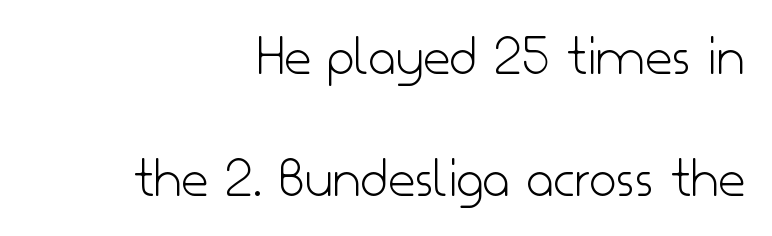
Q: Is the text bold? A: No.
Q: Is the text italic (slanted)? A: No, it is upright.
Q: Is the typeface a serif or a sans-serif typeface? A: Sans-serif.
Q: Is the text underlined? A: No.
Q: How is the paragraph aligned? A: Right-aligned.
Q: Is the spacing between letters normal or unusually wide? A: Normal.
Q: Is the spacing between lines tight, normal or loose? A: Loose.
Q: Width (condensed, normal, or wide)? A: Normal.
Q: Stroke contrast? A: Low.
Q: x-height? A: Small.
Q: Monospaced? A: No.
